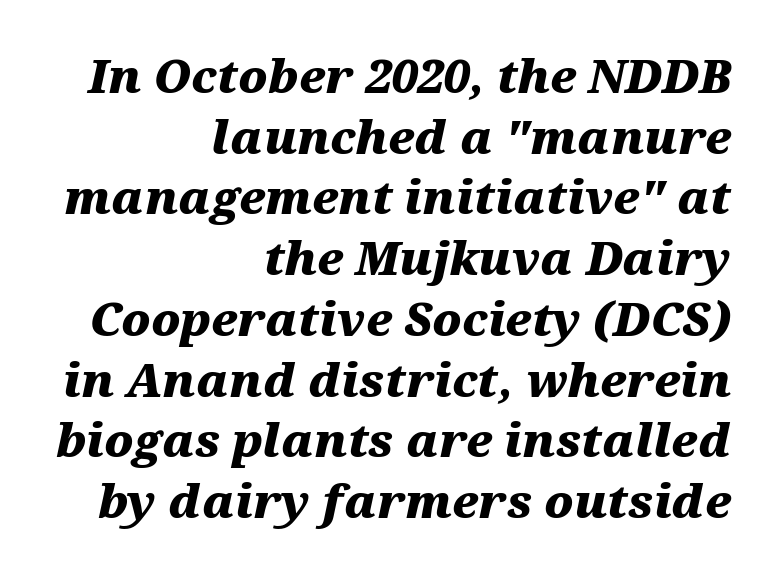
These lines are rendered in a variable-pitch font. Compared with a flush-left layout, this one pins lines to the opposite, right side. If you measured baseline to baseline, you'd find a middling distance. Quick note: underline off. Characters are canted at an angle relative to the baseline's perpendicular.
